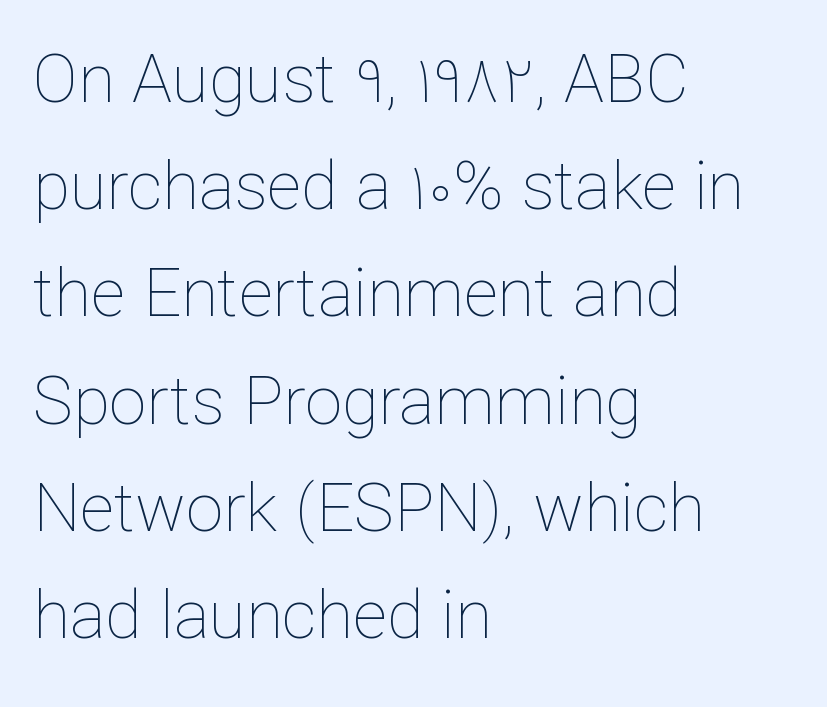
If you drew a line through each stem, it would be perfectly vertical. The rows are spaced the way most documents space them. Beneath every word, the page is bare. Do the characters align in a grid? No, the font is proportional. Stem width sits at or under what a default text font uses. A classic flush-left, rag-right setting is used for this passage.
